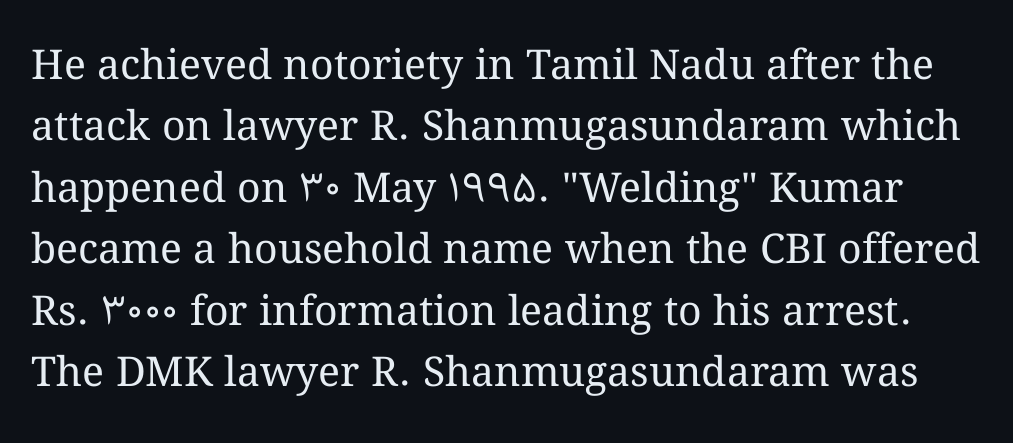
{"italic": "no", "bold": "no", "weight": "regular", "width": "normal", "stroke_contrast": "medium", "x_height": "medium", "monospaced": "no", "underline": "no", "line_spacing": "normal", "line_spacing_ratio": 1.5, "letter_spacing": "normal", "letter_spacing_em": 0.0, "glyph_px": 41}
